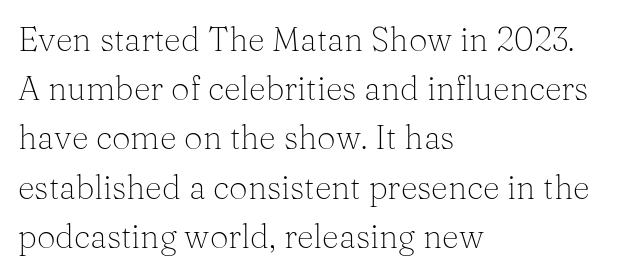
{"serif": "yes", "italic": "no", "bold": "no", "weight": "light", "width": "normal", "stroke_contrast": "medium", "x_height": "medium", "monospaced": "no", "underline": "no", "align": "left", "line_spacing": "normal", "line_spacing_ratio": 1.49, "letter_spacing": "normal", "letter_spacing_em": 0.0, "glyph_px": 33}
